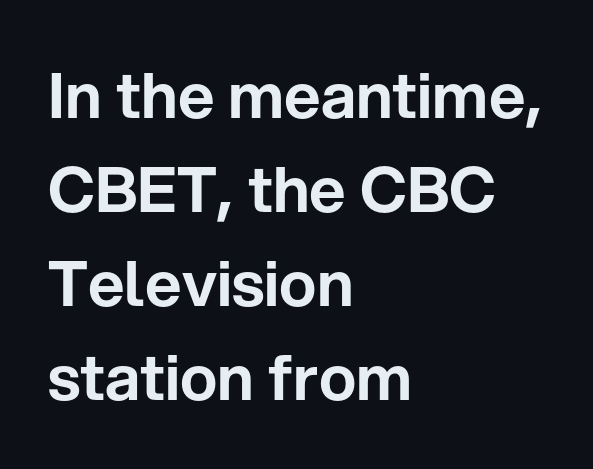
Horizontal alignment here is leftward, the default for most running prose. Examine the stroke ends and you'll find no serifs. Has an underline been added? It has not. The rendering uses natural spacing where letterforms have individual widths. Words appear dense and cohesive because spacing is normal. These lines sit exactly where default settings would place them.
